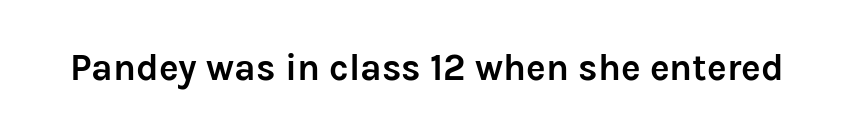
Q: Is the text bold? A: Yes.
Q: Is the text italic (slanted)? A: No, it is upright.
Q: Is the typeface a serif or a sans-serif typeface? A: Sans-serif.
Q: Is the text underlined? A: No.
Q: Is the spacing between letters normal or unusually wide? A: Normal.
Q: Width (condensed, normal, or wide)? A: Normal.
Q: Stroke contrast? A: Low.
Q: x-height? A: Medium.
Q: Monospaced? A: No.
